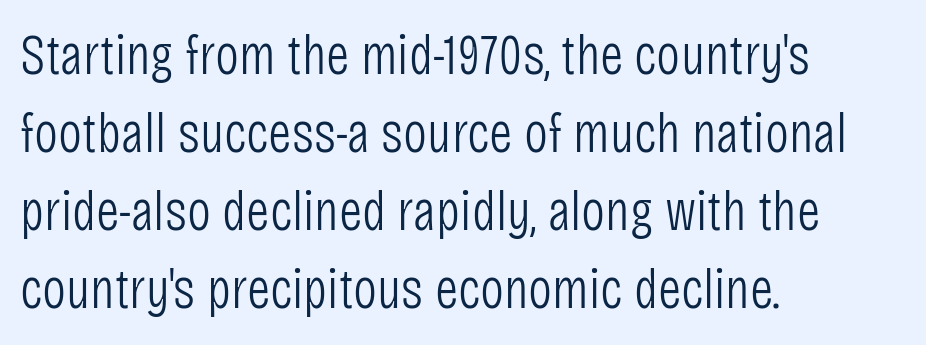
{"serif": "no", "italic": "no", "bold": "no", "weight": "light", "width": "condensed", "stroke_contrast": "low", "x_height": "large", "monospaced": "no", "underline": "no", "align": "left", "line_spacing": "normal", "line_spacing_ratio": 1.37, "letter_spacing": "normal", "letter_spacing_em": 0.0, "glyph_px": 57}
